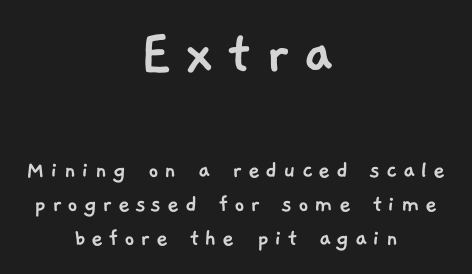
The image shows 65 px sans-serif type; set centered, normal line spacing (1.3x), unusually wide letter spacing (+0.21 em), not underlined; the first (top) block is 2.5x larger; low stroke contrast and a medium x-height.
